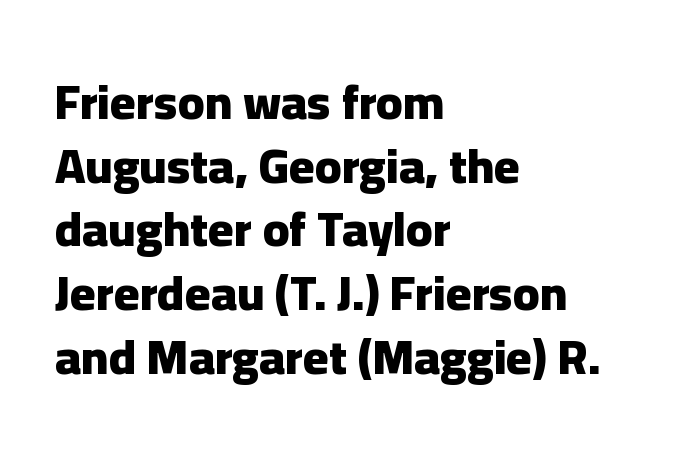
Rows of type keep a routine distance in the vertical direction. You could not count columns in this text — the font is proportionally spaced. You can tell it's not italic because the verticals are truly vertical. Underline: absent.
